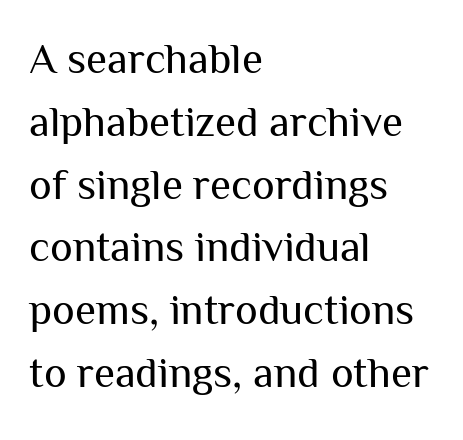
These lines stack with their left ends in a neat column. The text was rendered using a sans face with plain stroke endings. Descenders hang freely into open space. Ink coverage per letter is moderate at most.
